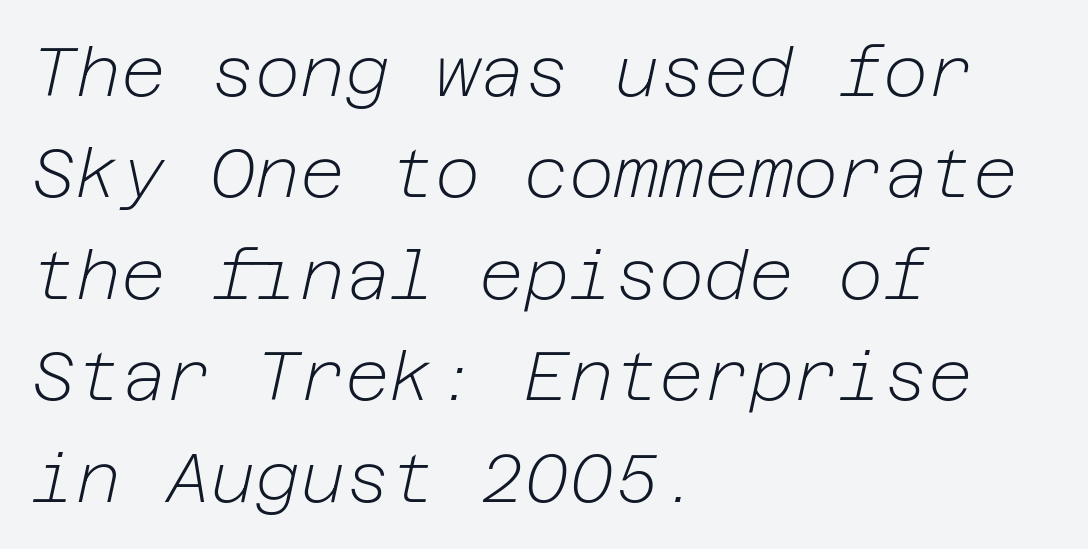
Q: Is the text bold? A: No.
Q: Is the text italic (slanted)? A: Yes, it leans right by about 12 degrees.
Q: Is the text underlined? A: No.
Q: How is the paragraph aligned? A: Left-aligned.
Q: Is the spacing between letters normal or unusually wide? A: Normal.
Q: Is the spacing between lines tight, normal or loose? A: Normal.
Q: Width (condensed, normal, or wide)? A: Normal.
Q: Stroke contrast? A: Low.
Q: x-height? A: Medium.
